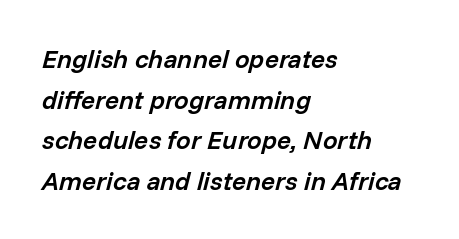
Q: Is the text bold? A: Semi-bold.
Q: Is the text italic (slanted)? A: Yes, it leans right by about 14 degrees.
Q: Is the text underlined? A: No.
Q: How is the paragraph aligned? A: Left-aligned.
Q: Is the spacing between letters normal or unusually wide? A: Normal.
Q: Is the spacing between lines tight, normal or loose? A: Normal.
